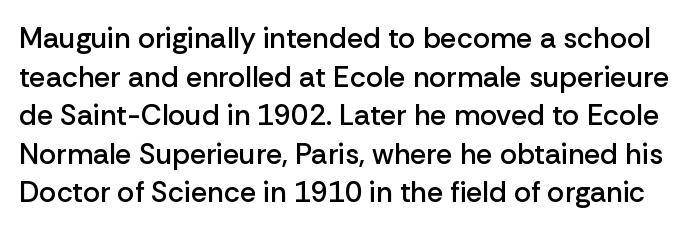
The image shows 29 px semibold sans-serif type, upright; set normal line spacing (1.33x), normal letter spacing, not underlined; low stroke contrast and a medium x-height.
